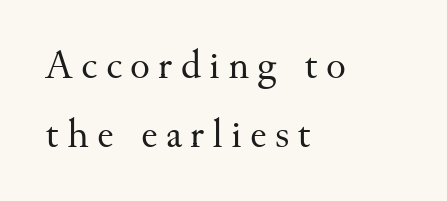
The vertical gap from one line to the next is medium. Bare-footed words on every line. The designer went with a serif here, giving each stem small feet. The typesetter chose a ragged-right arrangement here. Unbolded letterforms with no extra heft. Note the varied advance widths — an 'i' is clearly narrower than an 'm'.
